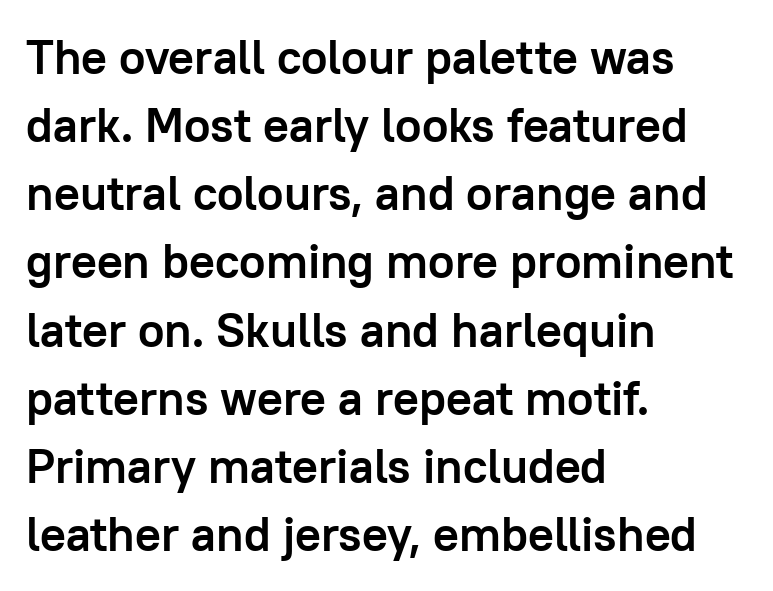
Each letter keeps its own natural width here, so spacing adapts to shape. Successive baselines arrive at the customary interval. I'd describe the lettering as bold — thick and assertive. The lines are quadded left. Note: no serifs on the glyphs.
